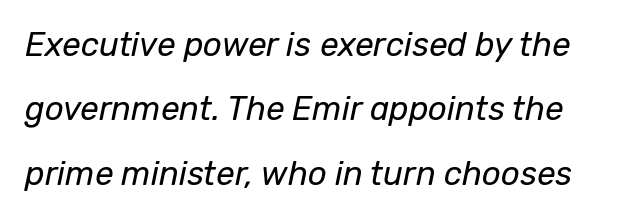
The image shows 33 px regular-weight type, italic (leaning right); set loose line spacing (1.95x), normal letter spacing, not underlined; low stroke contrast and a medium x-height.
